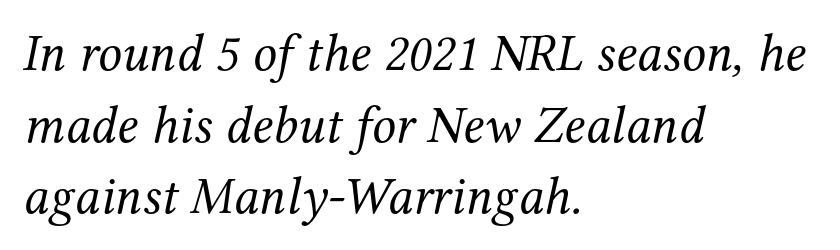
In terms of leading, this rendering sits right in the middle. This sample is left-justified, so line endings fall wherever the words run out. Rendered with sloped, italic letterforms. Each row of text sits above clean, open space. A serif font was chosen for this passage.
